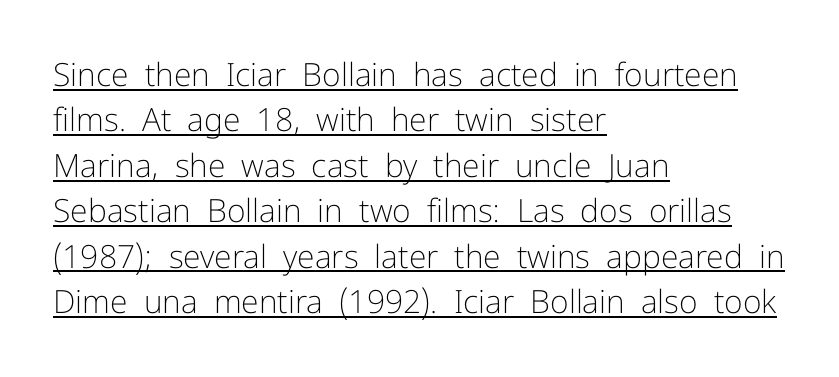
Q: Is the text bold? A: No.
Q: Is the text italic (slanted)? A: No, it is upright.
Q: Is the typeface a serif or a sans-serif typeface? A: Sans-serif.
Q: Is the text underlined? A: Yes.
Q: How is the paragraph aligned? A: Left-aligned.
Q: Is the spacing between letters normal or unusually wide? A: Normal.
Q: Is the spacing between lines tight, normal or loose? A: Normal.
Q: Width (condensed, normal, or wide)? A: Normal.
Q: Stroke contrast? A: Low.
Q: x-height? A: Medium.
Q: Monospaced? A: No.
